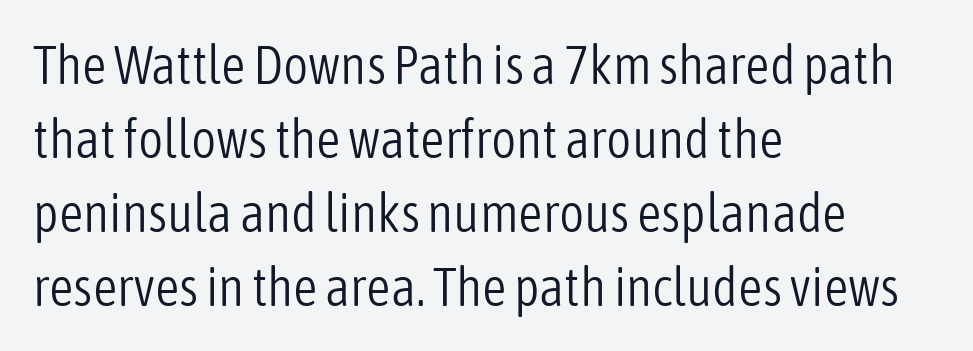
{"serif": "no", "italic": "no", "bold": "no", "weight": "light", "width": "condensed", "stroke_contrast": "low", "x_height": "medium", "monospaced": "no", "underline": "no", "align": "left", "line_spacing": "normal", "line_spacing_ratio": 1.37, "letter_spacing": "normal", "letter_spacing_em": 0.0, "glyph_px": 54}
